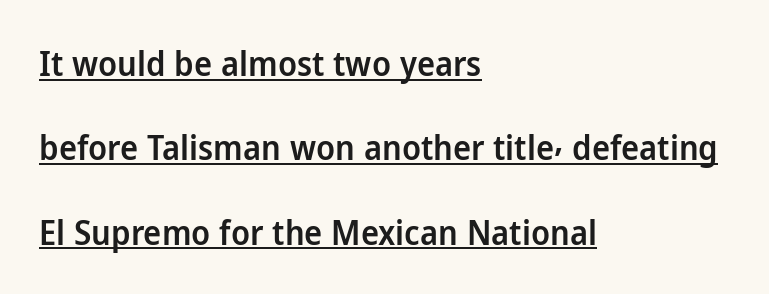
The image shows 34 px semibold sans-serif type, upright; set left-aligned, loose line spacing (2.48x), normal letter spacing, underlined; low stroke contrast and a medium x-height.
